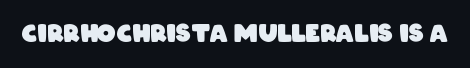
Standard letterfit; no display-style spreading of the glyphs. What weight is shown? A full bold with thick strokes. Has an underline been added? It has not.
